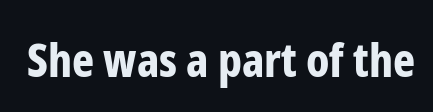
Has an underline been added? It has not. Tracking value appears to be zero — textbook default spacing. How heavy is the stroke? Heavy — this is a bold. The type family on display is of the sans-serif kind. Is this a fixed-width face? No — the glyphs have proportional, varying widths.
